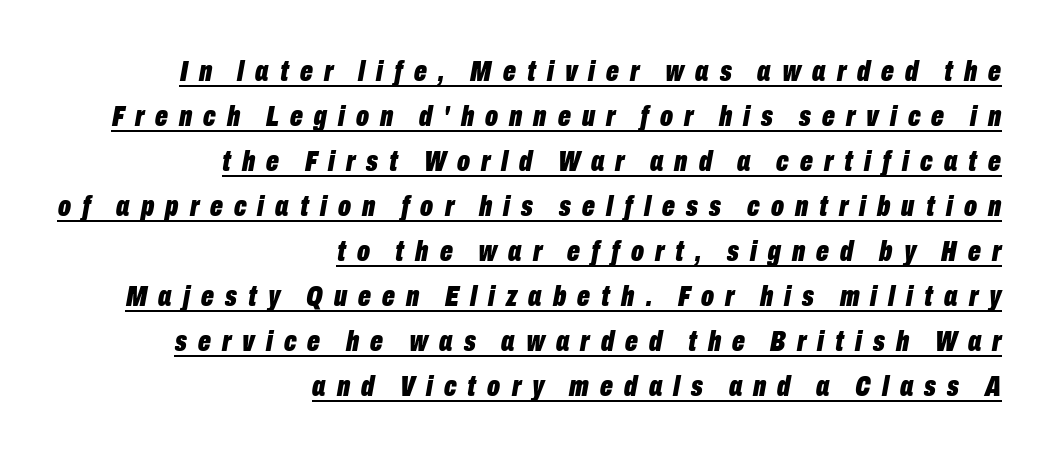
The image shows 30 px bold, condensed type, italic (leaning right); set right-aligned, normal line spacing (1.5x), unusually wide letter spacing (+0.37 em), underlined; low stroke contrast and a medium x-height.
